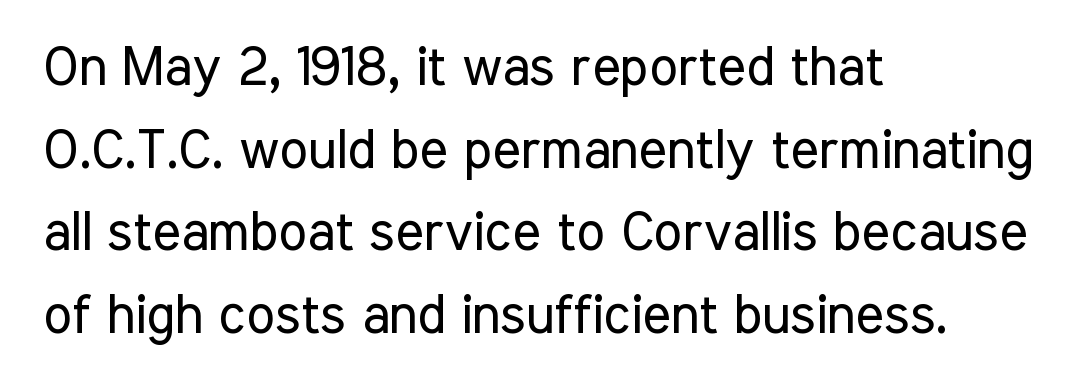
This sample uses plain, unmodified letter spacing. Each letter keeps its own natural width here, so spacing adapts to shape. Evenly set lines give the paragraph a standard silhouette. Ordinary non-slanted type is in use. Lines of text with bare space underneath. Grotesque or geometric, the face here clearly has no serifs.
